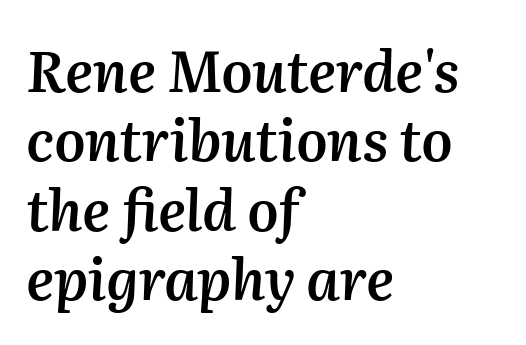
{"italic": "yes", "lean": "right", "slant_degrees": 2, "bold": "semi", "weight": "semibold", "width": "normal", "stroke_contrast": "medium", "x_height": "medium", "monospaced": "no", "underline": "no", "align": "left", "line_spacing_ratio": 1.24, "letter_spacing": "normal", "letter_spacing_em": 0.0, "glyph_px": 56}
